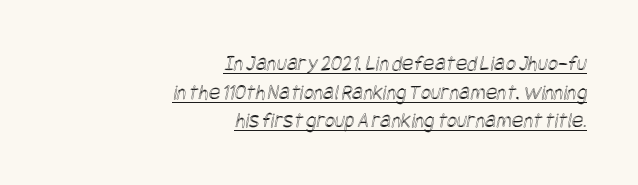
The letterforms sit shoulder to shoulder at normal distance. Does a line run under the words? Yes, clearly. These lines stack with their right ends in a neat column. The rendering uses a moderate line-height, typical for paragraphs.
